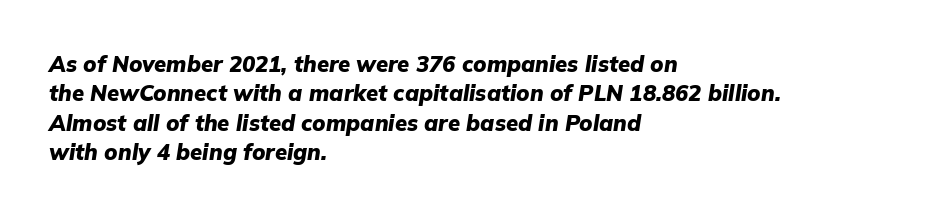
{"italic": "yes", "lean": "right", "slant_degrees": 9, "bold": "yes", "underline": "no", "align": "left", "line_spacing": "normal", "line_spacing_ratio": 1.34, "letter_spacing": "normal", "letter_spacing_em": 0.0, "glyph_px": 22}
